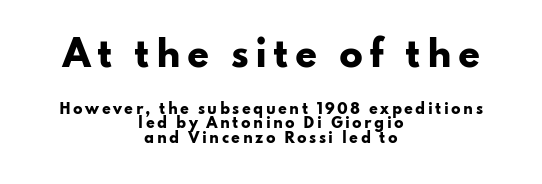
Q: Is the text bold? A: Yes.
Q: Is the text italic (slanted)? A: No, it is upright.
Q: Is the typeface a serif or a sans-serif typeface? A: Sans-serif.
Q: Is the text underlined? A: No.
Q: How is the paragraph aligned? A: Centered.
Q: Is the spacing between lines tight, normal or loose? A: Tight.
Q: Which block of text is set in a larger size, the first (top) or the second (bottom)? A: The first (top) one.
Q: Width (condensed, normal, or wide)? A: Wide.
Q: Stroke contrast? A: Low.
Q: x-height? A: Small.
Q: Monospaced? A: No.
